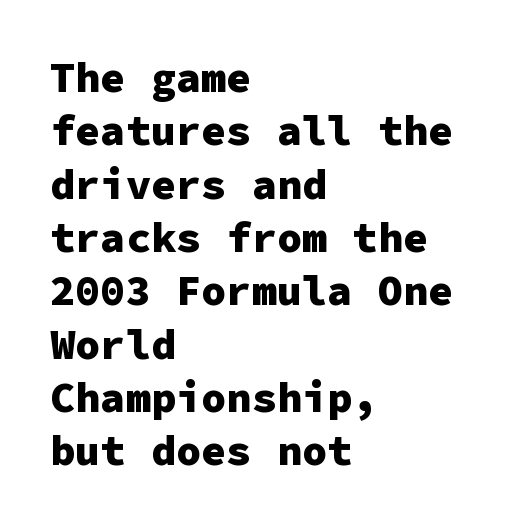
The image shows 42 px heavy sans-serif type, upright, monospaced; set left-aligned, normal line spacing (1.27x), normal letter spacing, not underlined; low stroke contrast and a medium x-height.
